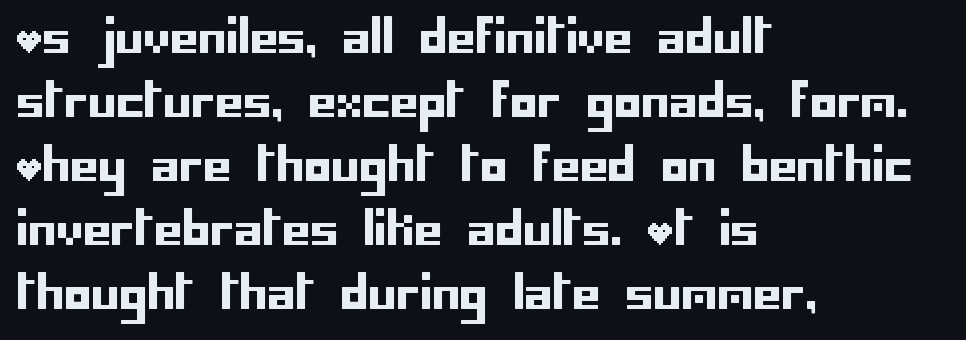
The image shows 45 px sans-serif type, upright; set left-aligned, normal line spacing (1.42x), normal letter spacing, not underlined; low stroke contrast and a large x-height.
